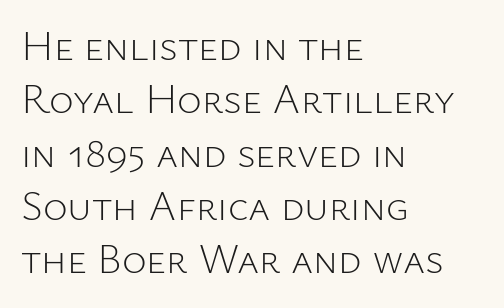
Students, observe: this is what conventionally led text looks like. Is the letter spacing exaggerated? No — it looks like the ordinary default. Classification — sans serif. The rendering uses natural spacing where letterforms have individual widths. Bare-footed words on every line.
